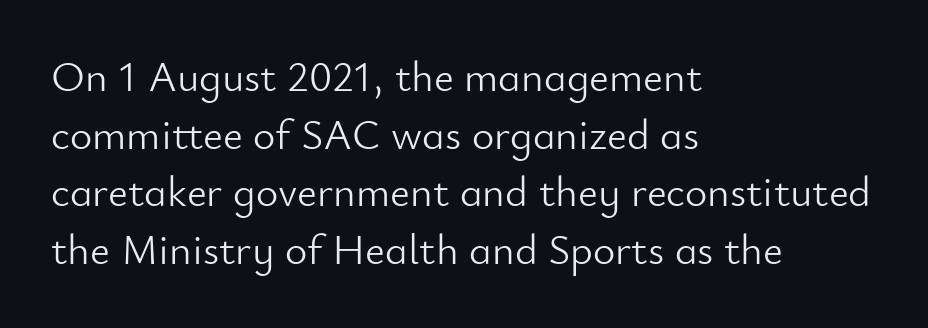
On a weight scale, this lands at 450 or below. The passage shown is typed in a proportional face where columns would drift. Ordinary non-slanted type is in use. The type family on display is of the sans-serif kind. How would I describe the line gaps? Plain and ordinary.
